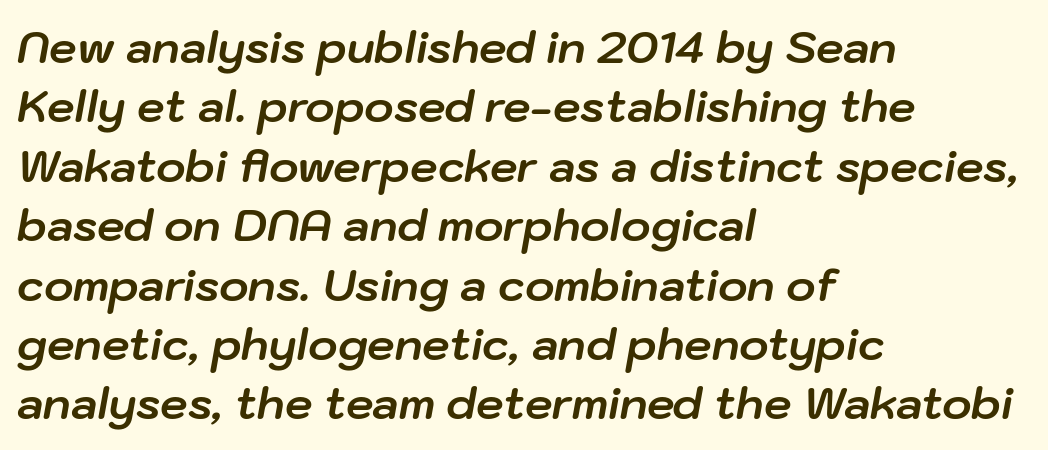
The compositor pushed each line to the left boundary. Slant detected: the letters are inclined. The rendering uses a moderate line-height, typical for paragraphs. Here the designer chose a conventional face with non-uniform glyph widths. Chunky letters — that's bold for sure. Observe the ordinary spacing: letters are neighbours, not strangers.
